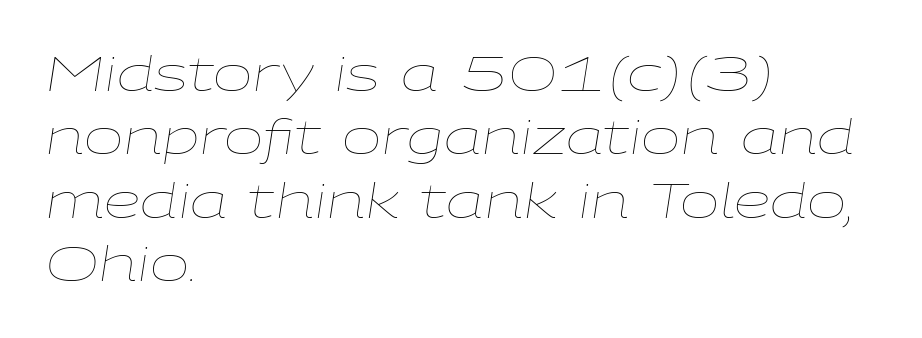
The image shows 47 px thin, wide type, italic (leaning right); set left-aligned, normal line spacing (1.35x), normal letter spacing, not underlined; low stroke contrast and a medium x-height.
